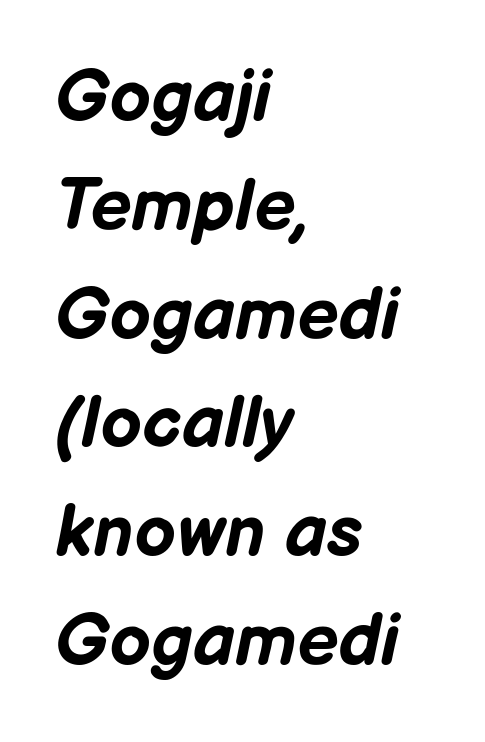
{"italic": "yes", "lean": "right", "slant_degrees": 12, "bold": "yes", "weight": "bold", "width": "normal", "stroke_contrast": "low", "x_height": "medium", "monospaced": "no", "underline": "no", "align": "left", "line_spacing": "normal", "line_spacing_ratio": 1.49, "letter_spacing": "normal", "letter_spacing_em": 0.0, "glyph_px": 73}
